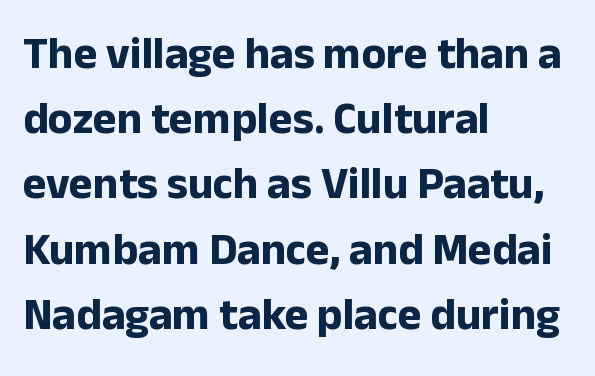
{"serif": "no", "italic": "no", "bold": "yes", "weight": "bold", "width": "normal", "stroke_contrast": "low", "x_height": "medium", "monospaced": "no", "underline": "no", "align": "left", "line_spacing": "normal", "line_spacing_ratio": 1.45, "letter_spacing": "normal", "letter_spacing_em": 0.0, "glyph_px": 45}
